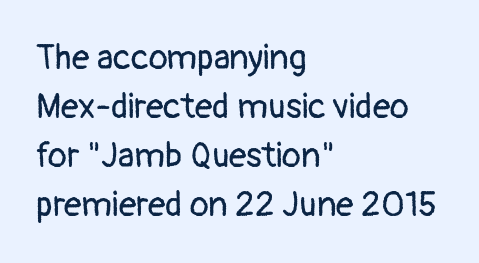
The text was rendered using a sans face with plain stroke endings. Words appear dense and cohesive because spacing is normal. This sample has the flowing, uneven cadence of proportional lettering. Every character sits straight up, as roman type does.
